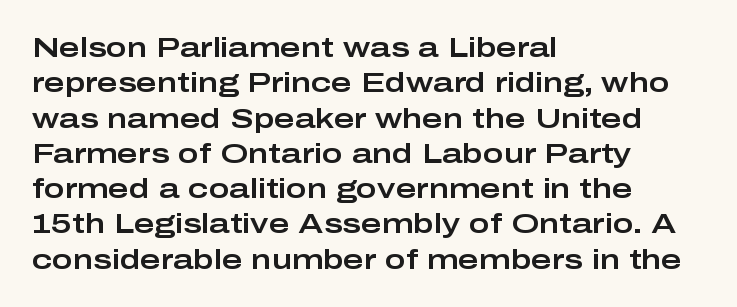
{"serif": "no", "italic": "no", "width": "wide", "stroke_contrast": "low", "x_height": "medium", "monospaced": "no", "underline": "no", "align": "left", "line_spacing": "normal", "line_spacing_ratio": 1.26, "letter_spacing": "normal", "letter_spacing_em": 0.0, "glyph_px": 28}
